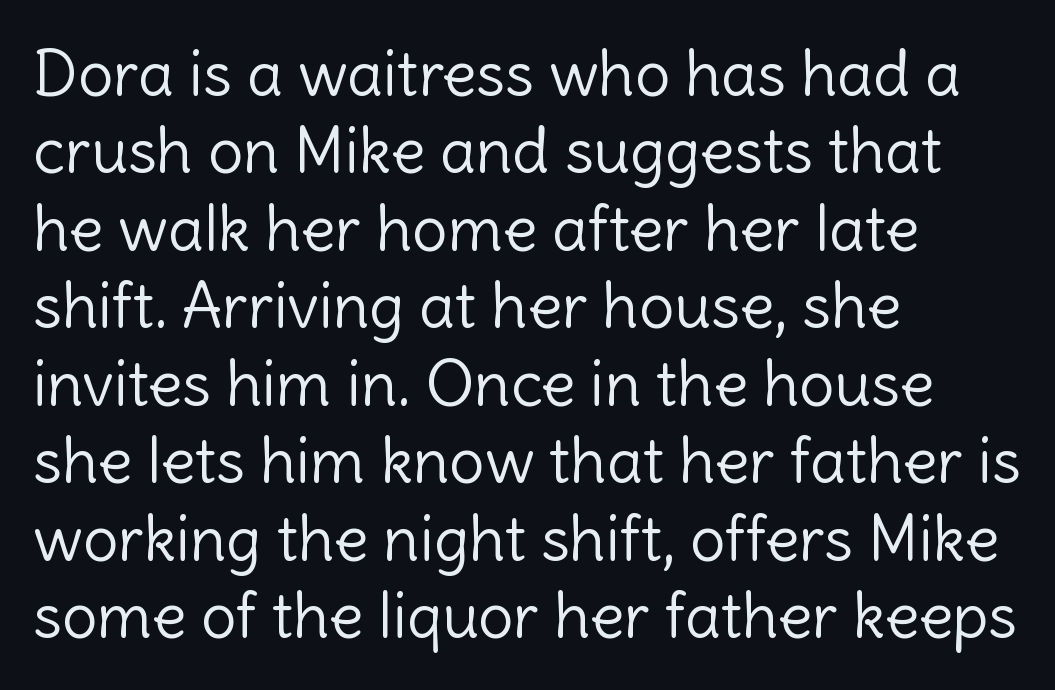
The typeface chosen for these lines omits serifs. Inter-character spacing is left at the font's built-in metrics. Think of a printed novel: that variable character pitch is what you see here. The ragged edge is on the right, which tells us the setting is flush left. The glyphs are unaccompanied by any horizontal stroke below them. Style check: upright.
